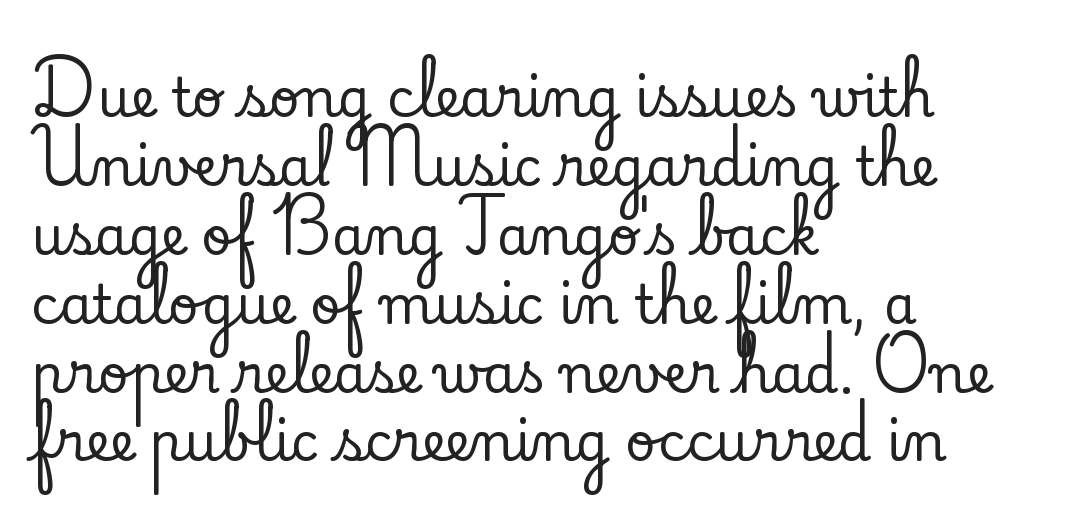
The space directly below the letters is spotless. Look at the bottom of the vertical strokes: they flare into serifs here. This is the regular roman posture of the typeface. You could not count columns in this text — the font is proportionally spaced. There is no visible air inserted between adjacent glyphs. Whoever set this chose a conventional vertical rhythm.
